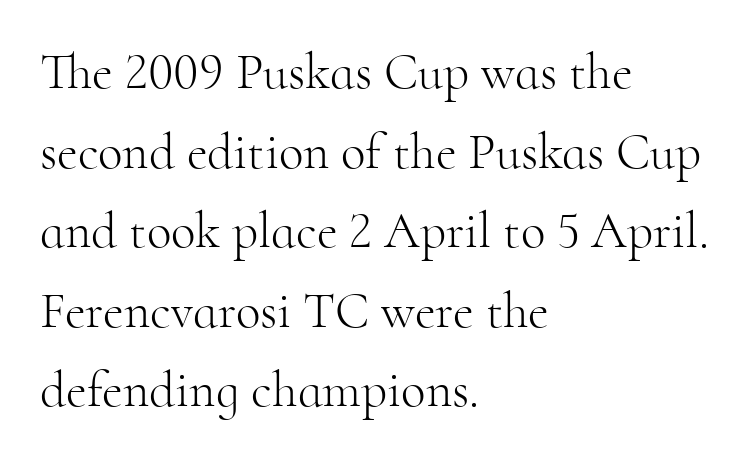
The image shows 51 px light serif type, upright; set left-aligned, normal line spacing (1.56x), normal letter spacing, not underlined; high stroke contrast and a small x-height.
